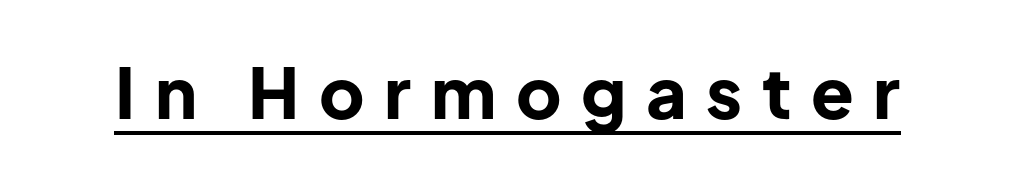
{"serif": "no", "italic": "no", "bold": "yes", "weight": "bold", "width": "normal", "stroke_contrast": "low", "x_height": "medium", "monospaced": "no", "underline": "yes", "letter_spacing": "wide", "letter_spacing_em": 0.28, "glyph_px": 70}
